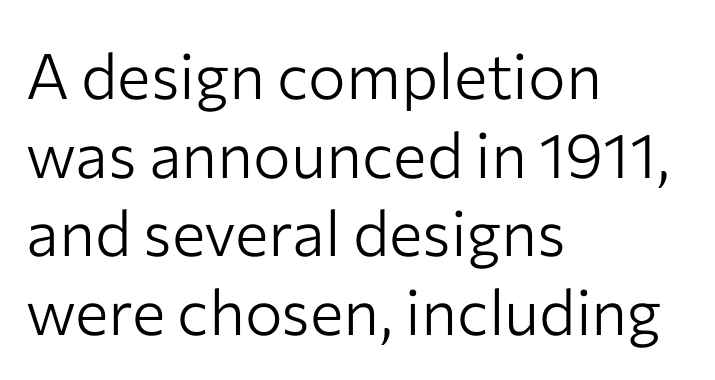
{"serif": "no", "italic": "no", "bold": "no", "weight": "light", "width": "normal", "stroke_contrast": "low", "x_height": "medium", "monospaced": "no", "underline": "no", "align": "left", "line_spacing": "normal", "line_spacing_ratio": 1.25, "letter_spacing": "normal", "letter_spacing_em": 0.0, "glyph_px": 63}
